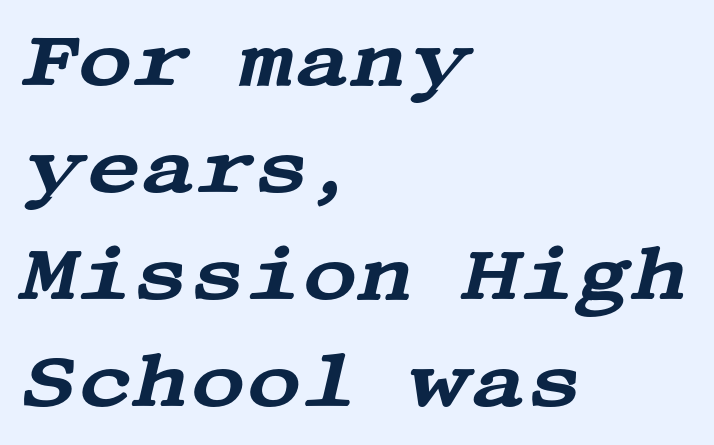
Students, note that the glyphs here touch the page at normal intervals. Left-aligned paragraph, ragged on the right. Every character sits at an angle, as italics do. Interline gaps are of average width in this sample.
